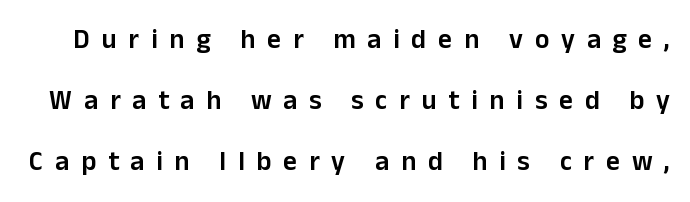
{"italic": "no", "bold": "semi", "underline": "no", "line_spacing": "loose", "line_spacing_ratio": 2.26, "letter_spacing": "wide", "letter_spacing_em": 0.44, "glyph_px": 27}
